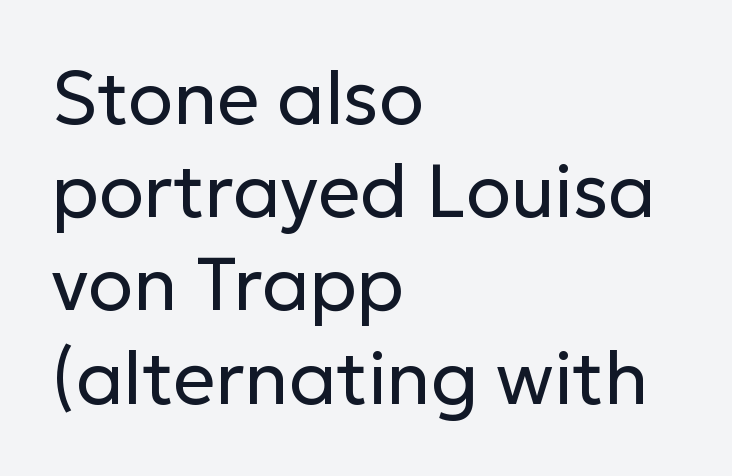
{"serif": "no", "italic": "no", "bold": "no", "weight": "regular", "width": "normal", "stroke_contrast": "low", "x_height": "medium", "monospaced": "no", "underline": "no", "align": "left", "line_spacing": "normal", "line_spacing_ratio": 1.26, "letter_spacing": "normal", "letter_spacing_em": 0.0, "glyph_px": 74}
